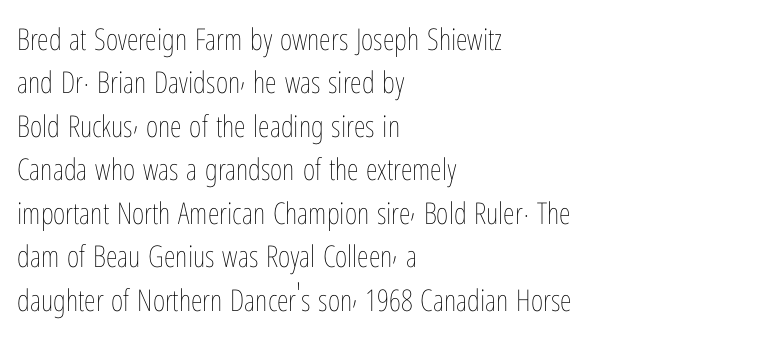
Q: Is the text bold? A: No.
Q: Is the text italic (slanted)? A: No, it is upright.
Q: Is the text underlined? A: No.
Q: How is the paragraph aligned? A: Left-aligned.
Q: Is the spacing between letters normal or unusually wide? A: Normal.
Q: Is the spacing between lines tight, normal or loose? A: Normal.
Q: Width (condensed, normal, or wide)? A: Condensed.
Q: Stroke contrast? A: Low.
Q: x-height? A: Medium.
Q: Monospaced? A: No.
